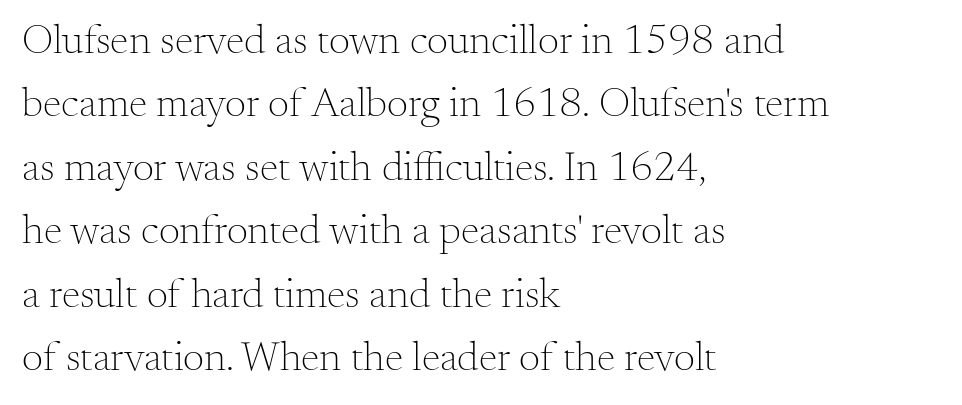
{"serif": "yes", "italic": "no", "bold": "no", "weight": "light", "width": "normal", "stroke_contrast": "medium", "x_height": "small", "monospaced": "no", "underline": "no", "align": "left", "line_spacing": "normal", "line_spacing_ratio": 1.51, "letter_spacing": "normal", "letter_spacing_em": 0.0, "glyph_px": 42}
